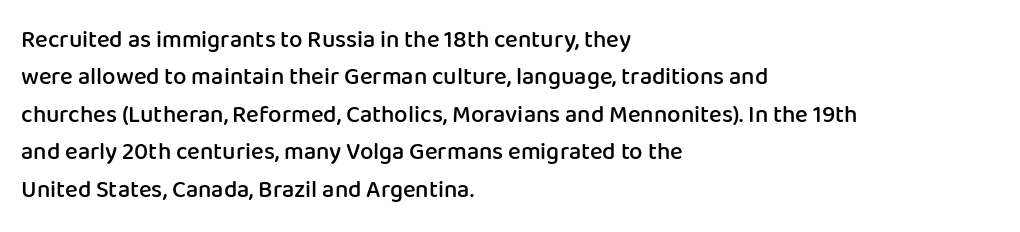
Q: Is the text bold? A: Semi-bold.
Q: Is the text italic (slanted)? A: No, it is upright.
Q: Is the text underlined? A: No.
Q: How is the paragraph aligned? A: Left-aligned.
Q: Is the spacing between letters normal or unusually wide? A: Normal.
Q: Is the spacing between lines tight, normal or loose? A: Normal.
